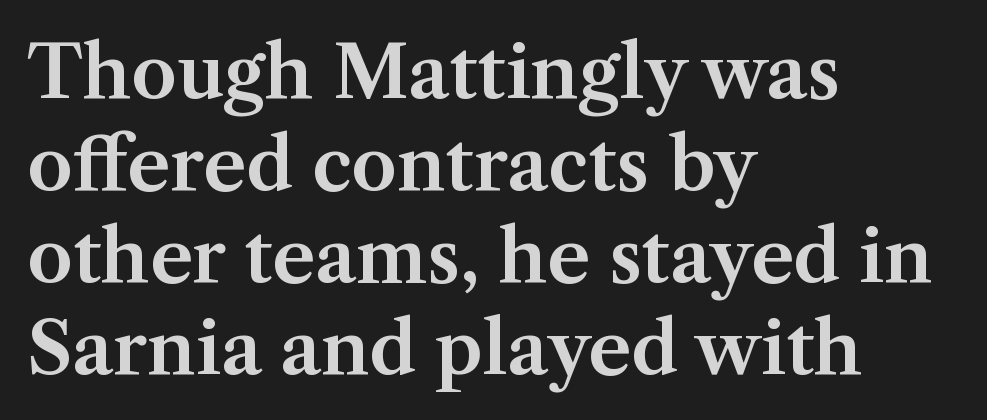
In terms of letterspacing, this is plain default setting. The paragraph shown leans on its left margin. The strip under each line holds only bare page. Compared with typical paragraphs, the rows here are spaced about the same. The glyphs in this specimen are seriffed.
